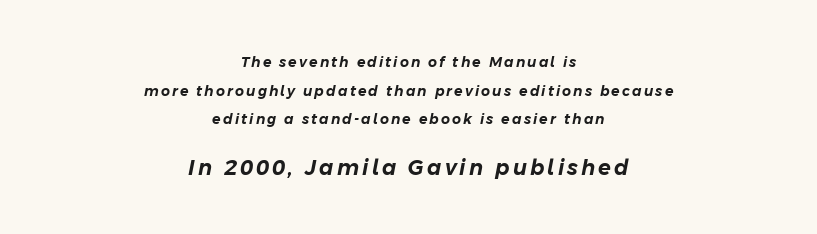
The image shows 21 px text type, italic (leaning right); set centered, loose line spacing (2.04x), not underlined; the second (bottom) block is 1.5x larger.
